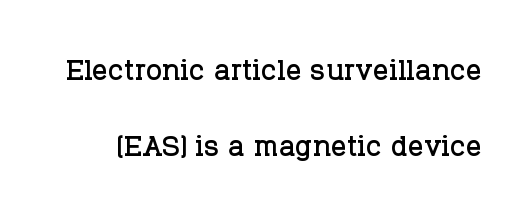
{"serif": "yes", "italic": "no", "width": "normal", "stroke_contrast": "low", "x_height": "large", "monospaced": "no", "underline": "no", "line_spacing": "loose", "line_spacing_ratio": 1.94, "letter_spacing": "normal", "letter_spacing_em": 0.0, "glyph_px": 39}
